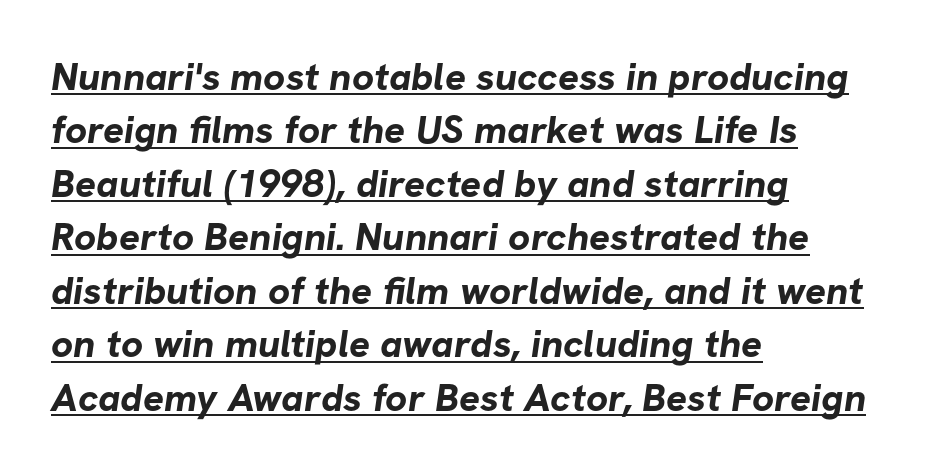
{"serif": "no", "bold": "yes", "weight": "bold", "width": "normal", "stroke_contrast": "low", "x_height": "medium", "monospaced": "no", "underline": "yes", "align": "left", "line_spacing": "normal", "line_spacing_ratio": 1.37, "letter_spacing": "normal", "letter_spacing_em": 0.0, "glyph_px": 39}
